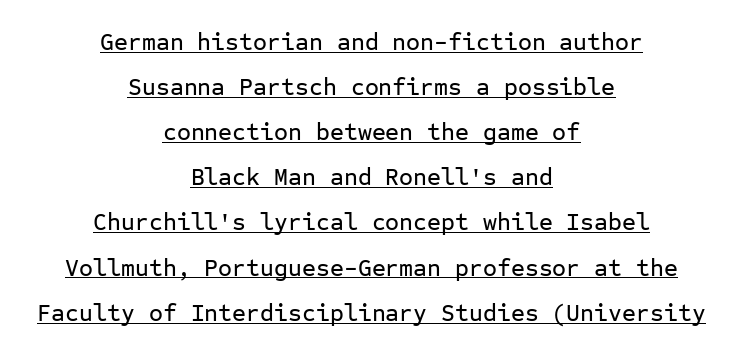
The image shows 24 px text type, upright; set centered, line spacing 1.88x, normal letter spacing, underlined.
